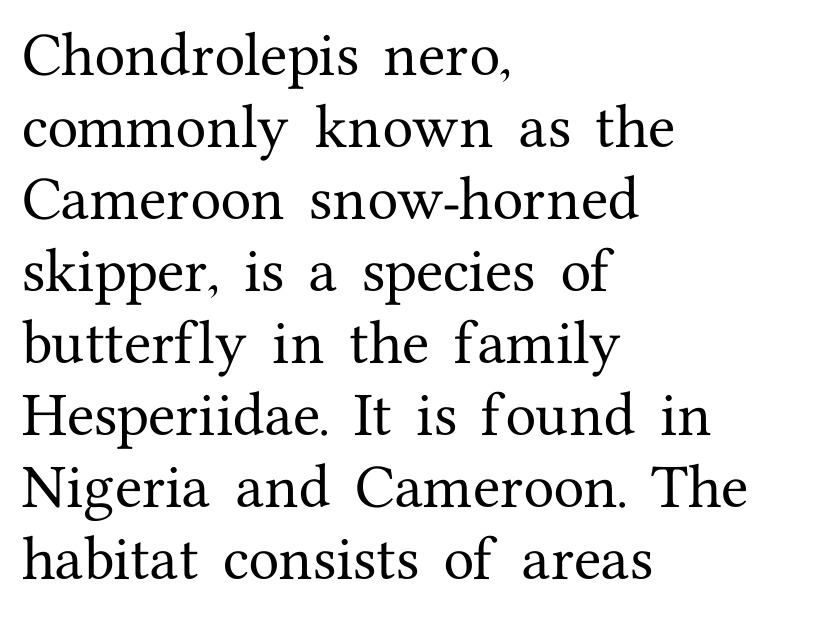
{"serif": "yes", "italic": "no", "width": "normal", "stroke_contrast": "medium", "x_height": "medium", "monospaced": "no", "underline": "no", "align": "left", "line_spacing": "normal", "line_spacing_ratio": 1.44, "letter_spacing": "normal", "letter_spacing_em": 0.0, "glyph_px": 50}
